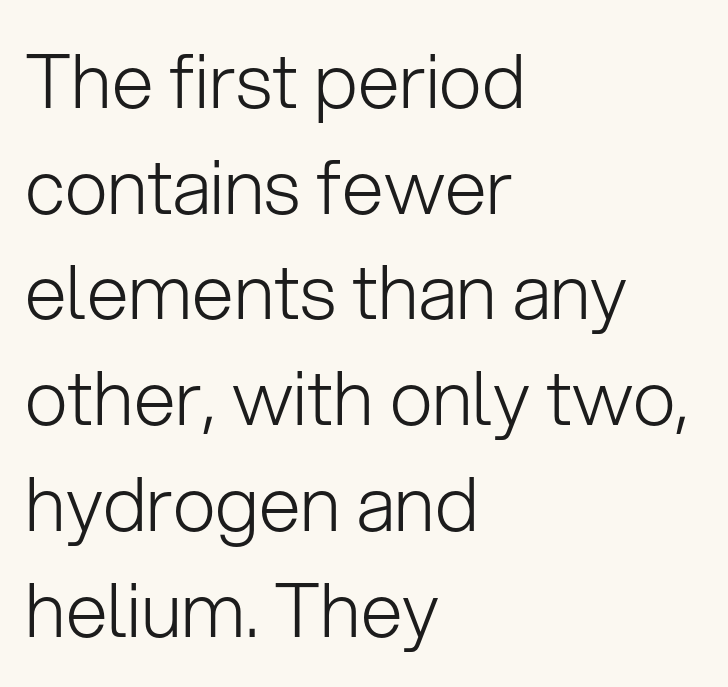
{"serif": "no", "italic": "no", "bold": "no", "weight": "light", "width": "normal", "stroke_contrast": "low", "x_height": "medium", "monospaced": "no", "underline": "no", "align": "left", "line_spacing": "normal", "line_spacing_ratio": 1.41, "letter_spacing": "normal", "letter_spacing_em": 0.0, "glyph_px": 75}
